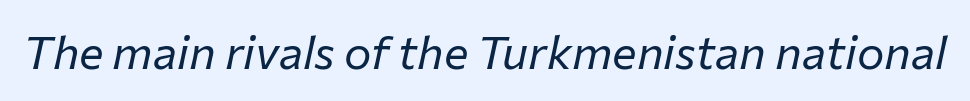
The image shows 46 px regular-weight type, italic (leaning right); set normal letter spacing, not underlined; low stroke contrast and a medium x-height.
